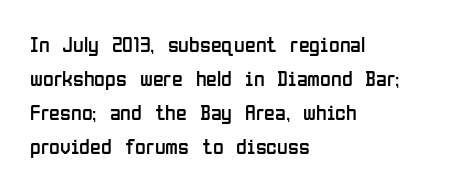
Q: Is the text bold? A: No.
Q: Is the text italic (slanted)? A: No, it is upright.
Q: Is the text underlined? A: No.
Q: How is the paragraph aligned? A: Left-aligned.
Q: Is the spacing between letters normal or unusually wide? A: Normal.
Q: Is the spacing between lines tight, normal or loose? A: Normal.
